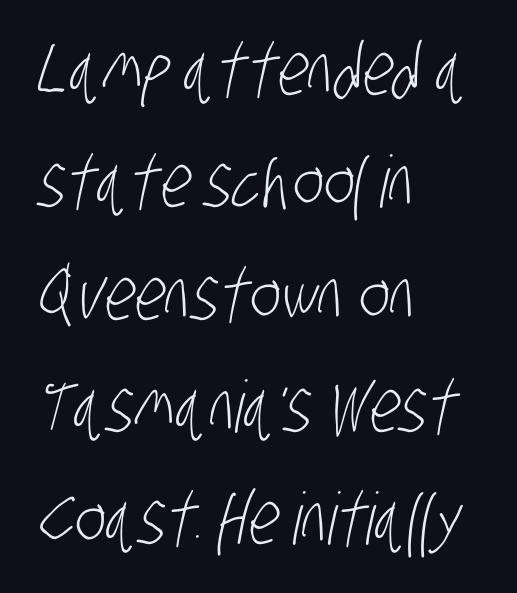
Heft: none added — not bold. Typographically, this falls in the sans-serif category. Beneath every word, the page is bare. The text block is weighted toward the left margin, trailing off unevenly rightward.
